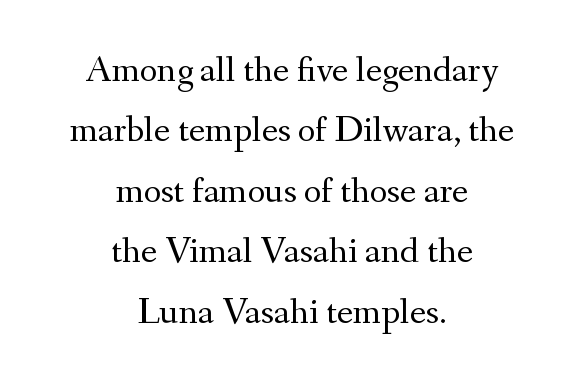
To sum up the face: it has serifs. Nobody touched the tracking dial on this one. No chunkiness to these letters — they're not bold. Clear beneath every line of the passage.
